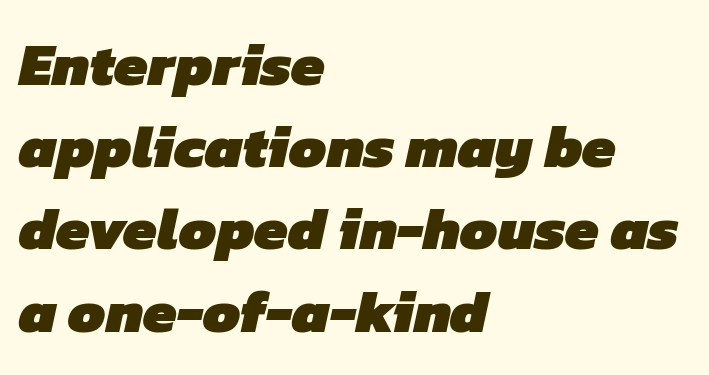
{"serif": "no", "bold": "yes", "weight": "heavy", "width": "normal", "stroke_contrast": "low", "x_height": "medium", "monospaced": "no", "underline": "no", "align": "left", "line_spacing": "normal", "line_spacing_ratio": 1.37, "letter_spacing": "normal", "letter_spacing_em": 0.0, "glyph_px": 60}
